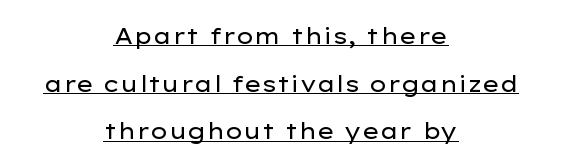
The image shows 22 px text type, upright; set centered, loose line spacing (2.17x), normal letter spacing, underlined.
